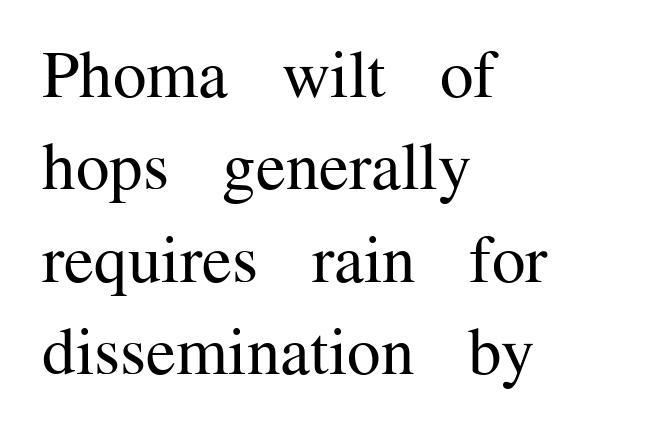
The image shows 67 px regular-weight serif type, upright; set left-aligned, normal line spacing (1.38x), normal letter spacing, not underlined; medium stroke contrast and a medium x-height.
